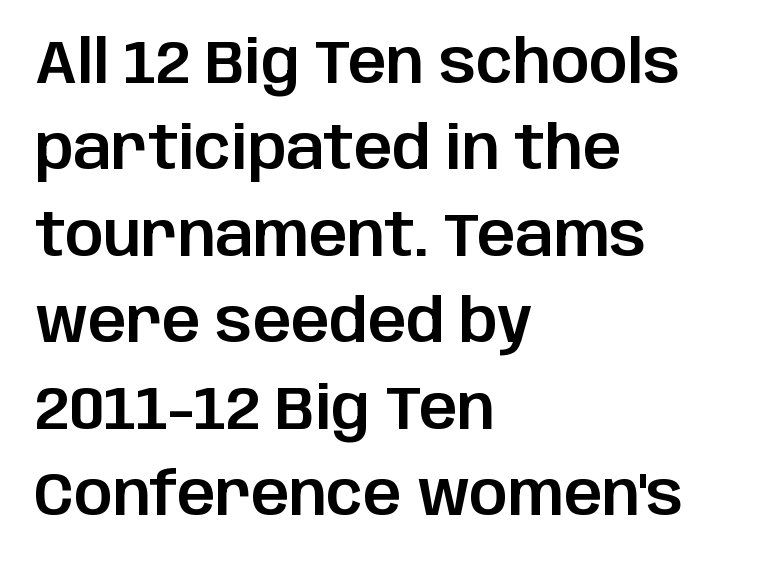
Q: Is the text italic (slanted)? A: No, it is upright.
Q: Is the typeface a serif or a sans-serif typeface? A: Sans-serif.
Q: Is the text underlined? A: No.
Q: How is the paragraph aligned? A: Left-aligned.
Q: Is the spacing between letters normal or unusually wide? A: Normal.
Q: Is the spacing between lines tight, normal or loose? A: Normal.
Q: Width (condensed, normal, or wide)? A: Normal.
Q: Stroke contrast? A: Low.
Q: x-height? A: Large.
Q: Monospaced? A: No.
